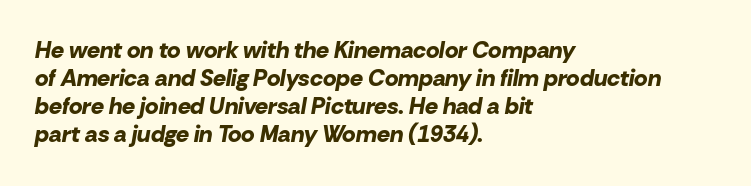
The paragraph has a hard left edge and a soft right edge. Nobody drew a line under any word here. In terms of posture, this sample is oblique. How heavy is the stroke? Heavy — this is a bold. Tracking here is standard; glyphs follow each other at the usual distance.
